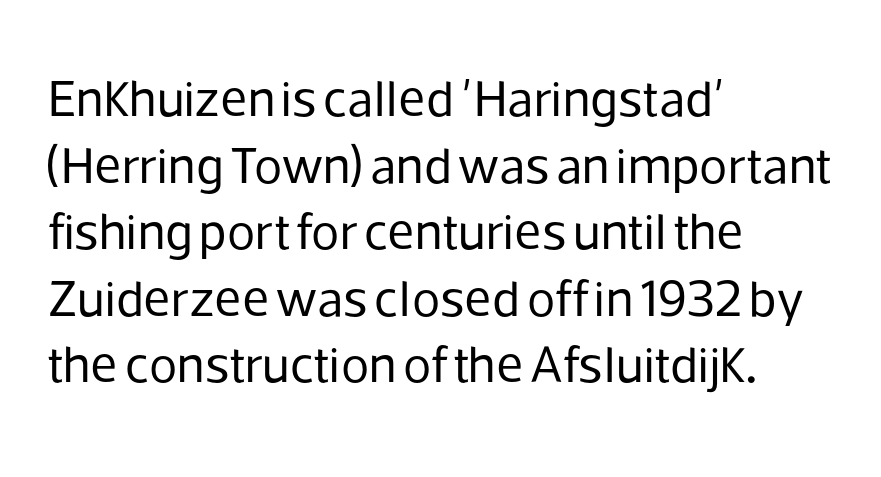
The image shows 52 px regular-weight sans-serif type, upright; set left-aligned, normal line spacing (1.28x), normal letter spacing, not underlined; low stroke contrast and a medium x-height.
